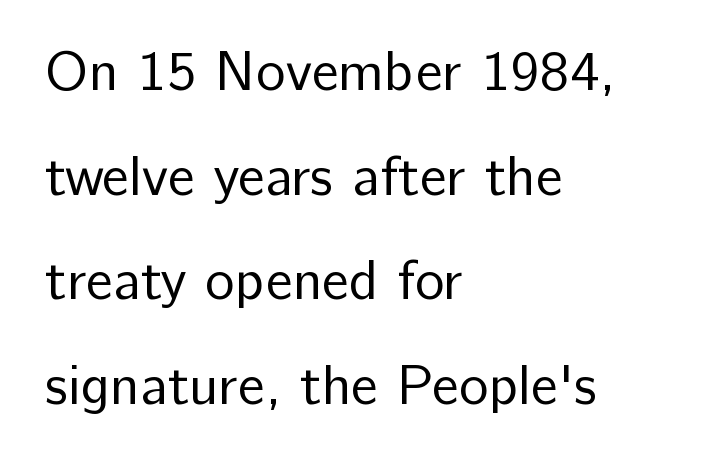
Style check: upright. Classification — sans serif. You could not count columns in this text — the font is proportionally spaced. The lines are quadded left. The typesetting does not lean heavy: it is not bold.
